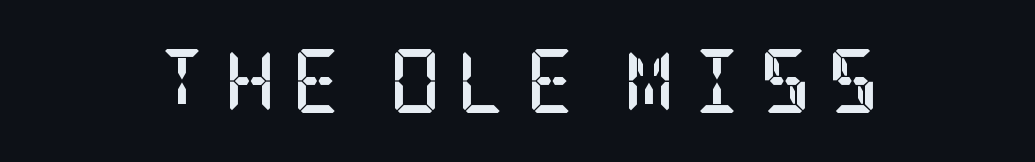
Yep, those are serifs on the letters. What stands out about the letter spacing? Its width — letters are far apart. Check under the words: just untouched page. Bold? Absolutely — the strokes are thick and heavy. The lettering holds an erect, upright posture throughout.
